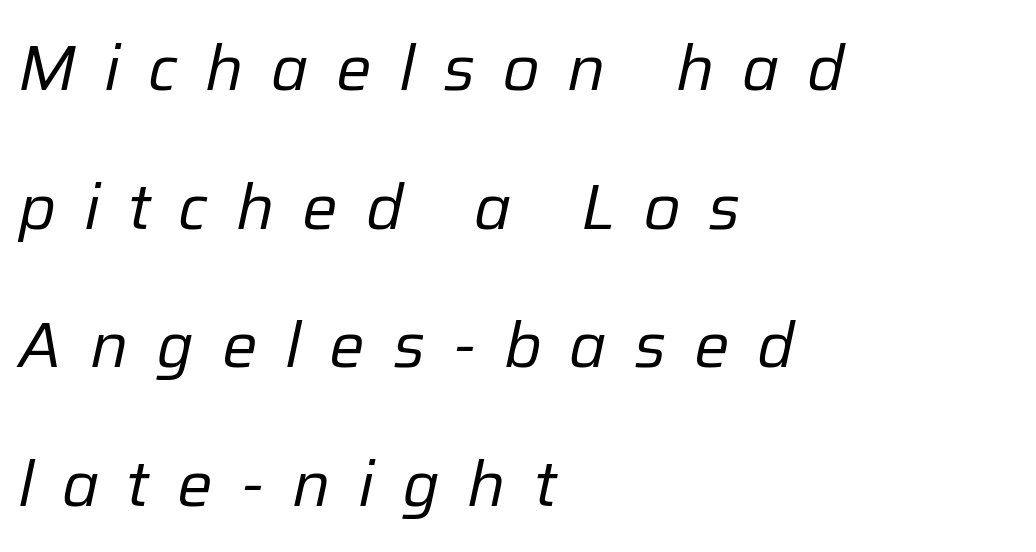
{"italic": "yes", "lean": "right", "slant_degrees": 12, "bold": "no", "weight": "regular", "width": "normal", "stroke_contrast": "low", "x_height": "medium", "monospaced": "no", "underline": "no", "align": "left", "line_spacing": "loose", "line_spacing_ratio": 2.2, "letter_spacing": "wide", "letter_spacing_em": 0.44, "glyph_px": 63}
